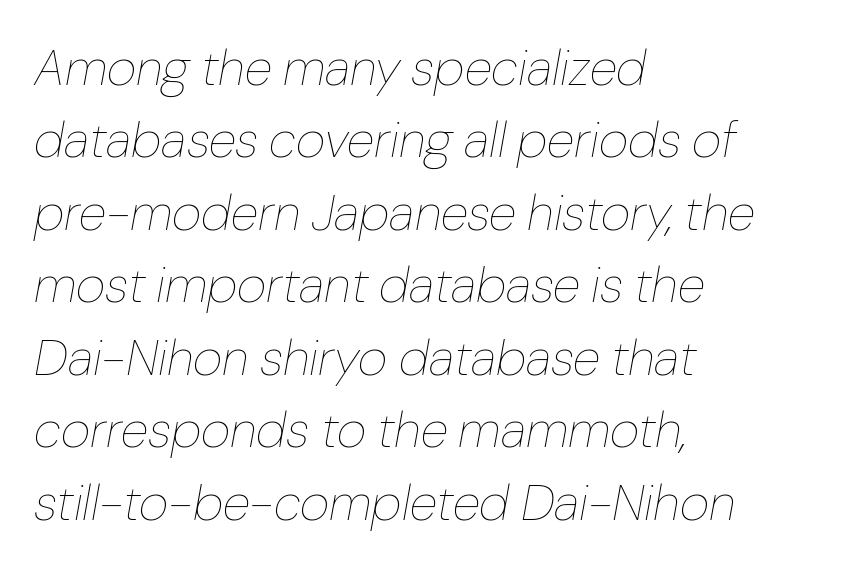
This sample has the flowing, uneven cadence of proportional lettering. A bare baseline throughout the passage. The glyphs look as if they've been sheared to an angle. Stems and bowls with no extra thickness — not bold. Teacher's note: observe the even left margin — that is flush-left alignment.
